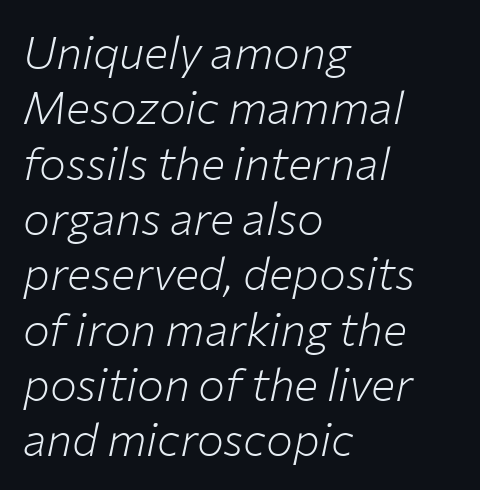
{"italic": "yes", "lean": "right", "slant_degrees": 12, "bold": "no", "weight": "light", "width": "normal", "stroke_contrast": "low", "x_height": "medium", "monospaced": "no", "underline": "no", "align": "left", "line_spacing_ratio": 1.23, "letter_spacing": "normal", "letter_spacing_em": 0.0, "glyph_px": 45}
